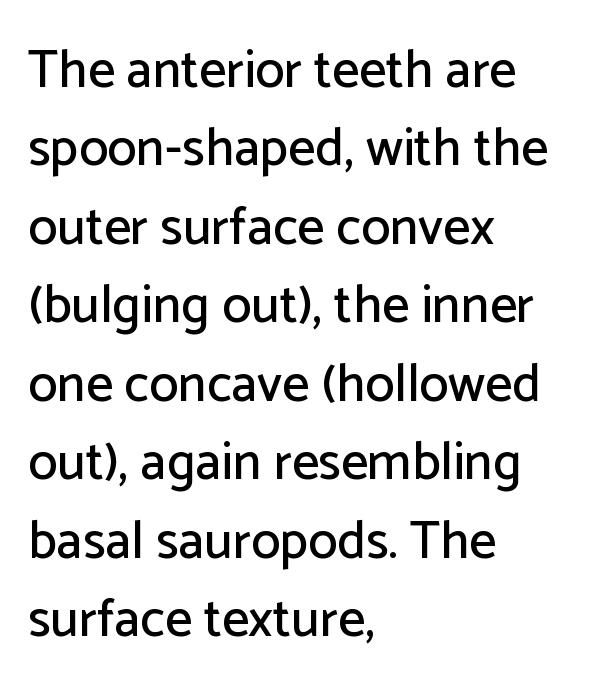
{"serif": "no", "italic": "no", "width": "normal", "stroke_contrast": "low", "x_height": "medium", "monospaced": "no", "underline": "no", "align": "left", "line_spacing": "normal", "line_spacing_ratio": 1.48, "letter_spacing": "normal", "letter_spacing_em": 0.0, "glyph_px": 53}
